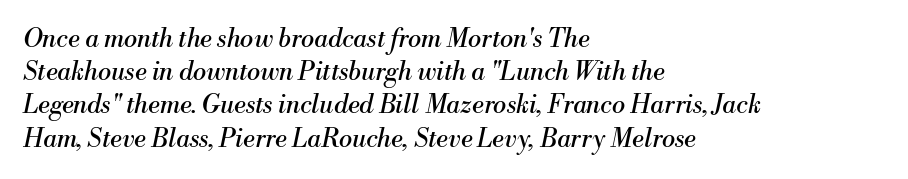
The space directly below the letters is spotless. Does the copy run flush right? No — it runs flush left. Successive baselines arrive at the customary interval. Honestly, the letter spacing is just normal — you wouldn't notice it.
